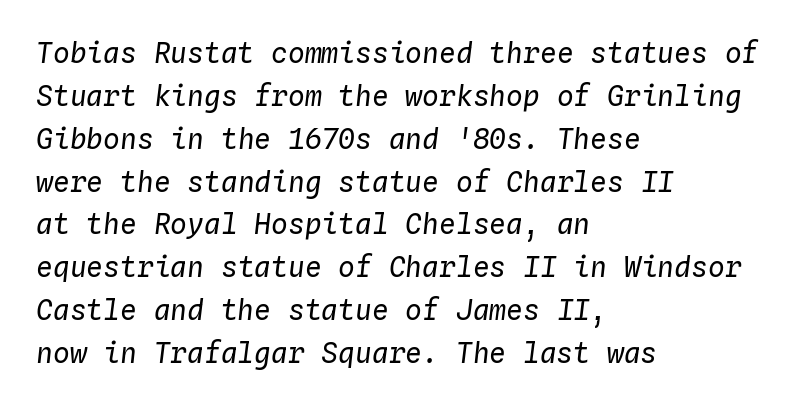
The image shows 28 px regular-weight type, italic (leaning right), monospaced; set left-aligned, normal line spacing (1.53x), normal letter spacing, not underlined; low stroke contrast and a medium x-height.
